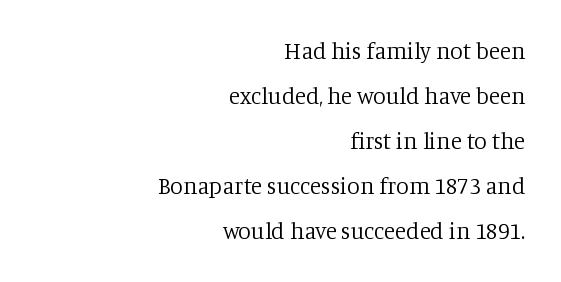
{"italic": "no", "bold": "no", "underline": "no", "align": "right", "line_spacing": "loose", "line_spacing_ratio": 1.96, "letter_spacing": "normal", "letter_spacing_em": 0.0, "glyph_px": 23}
